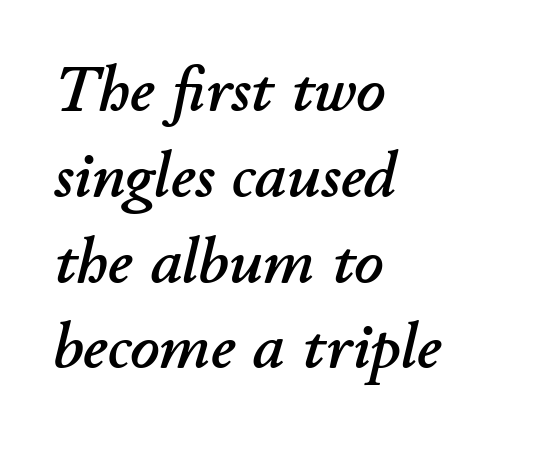
Line spacing here is normal. The text carries the slant typical of an italic or oblique font. You could not count columns in this text — the font is proportionally spaced. Descender tails drop into unmarked territory. The passage shown has conventional tracking throughout.
